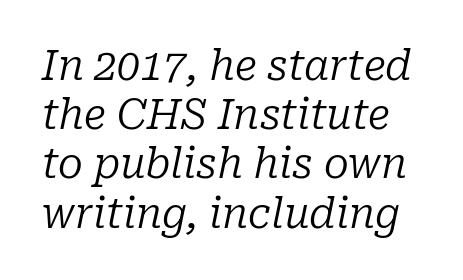
Q: Is the text bold? A: No.
Q: Is the text italic (slanted)? A: Yes, it leans right by about 10 degrees.
Q: Is the typeface a serif or a sans-serif typeface? A: Serif.
Q: Is the text underlined? A: No.
Q: Is the spacing between letters normal or unusually wide? A: Normal.
Q: Width (condensed, normal, or wide)? A: Normal.
Q: Stroke contrast? A: Low.
Q: x-height? A: Medium.
Q: Monospaced? A: No.
